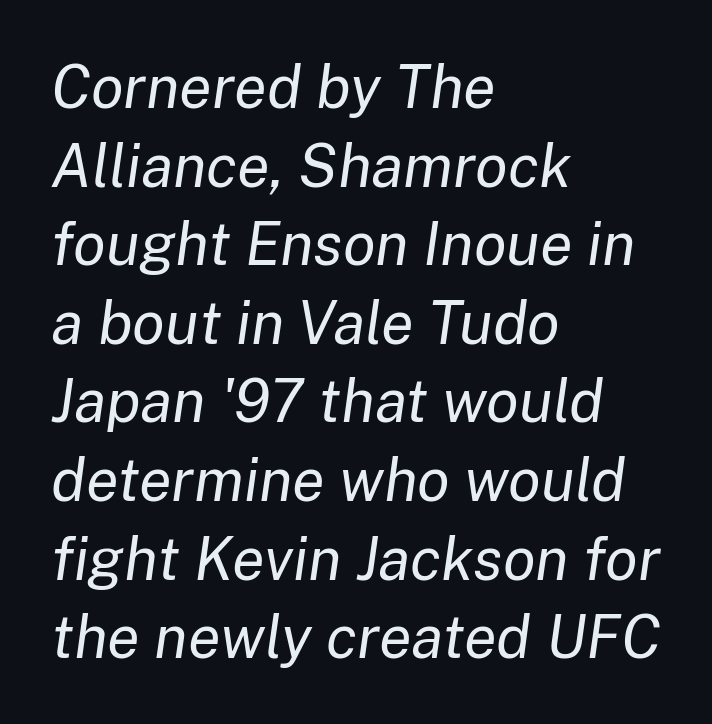
The image shows 60 px regular-weight type, italic (leaning right); set left-aligned, normal line spacing (1.31x), normal letter spacing, not underlined; low stroke contrast and a medium x-height.
